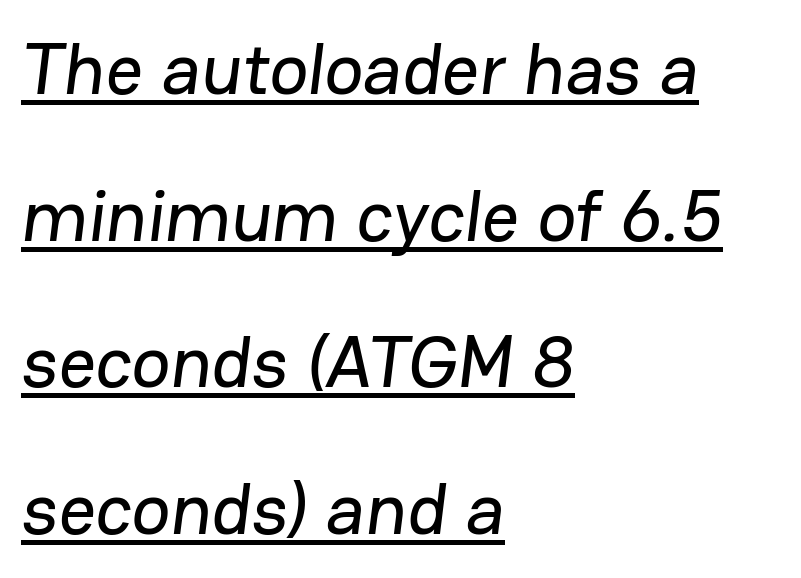
Each letter keeps its own natural width here, so spacing adapts to shape. Layout note: lines flush left. Is the letter spacing exaggerated? No — it looks like the ordinary default. Each line of the rendering has a horizontal stroke beneath the glyphs. Look at the bottom of the vertical strokes: they stop flat, with no serifs. This sample trades compactness for vertical openness between lines.
